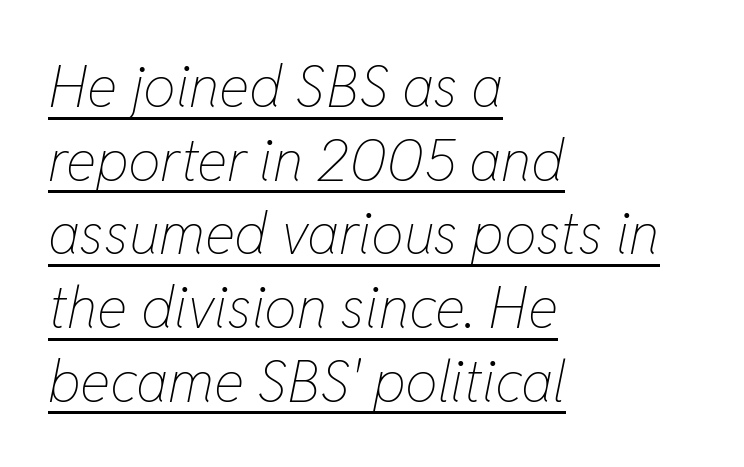
Q: Is the text bold? A: No.
Q: Is the text italic (slanted)? A: Yes, it leans right by about 11 degrees.
Q: Is the text underlined? A: Yes.
Q: How is the paragraph aligned? A: Left-aligned.
Q: Is the spacing between letters normal or unusually wide? A: Normal.
Q: Is the spacing between lines tight, normal or loose? A: Normal.
Q: Width (condensed, normal, or wide)? A: Condensed.
Q: Stroke contrast? A: Low.
Q: x-height? A: Medium.
Q: Monospaced? A: No.
